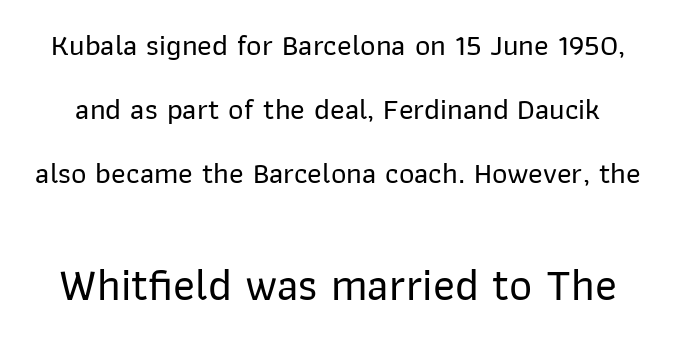
Q: Is the text italic (slanted)? A: No, it is upright.
Q: Is the typeface a serif or a sans-serif typeface? A: Sans-serif.
Q: Is the text underlined? A: No.
Q: Is the spacing between letters normal or unusually wide? A: Normal.
Q: Is the spacing between lines tight, normal or loose? A: Loose.
Q: Which block of text is set in a larger size, the first (top) or the second (bottom)? A: The second (bottom) one.
Q: Width (condensed, normal, or wide)? A: Normal.
Q: Stroke contrast? A: Low.
Q: x-height? A: Medium.
Q: Monospaced? A: No.
